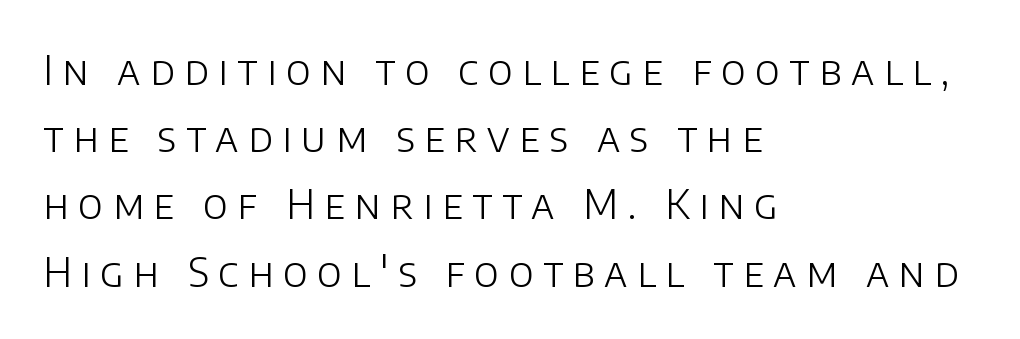
Q: Is the text bold? A: No.
Q: Is the text italic (slanted)? A: No, it is upright.
Q: Is the typeface a serif or a sans-serif typeface? A: Sans-serif.
Q: Is the text underlined? A: No.
Q: How is the paragraph aligned? A: Left-aligned.
Q: Is the spacing between letters normal or unusually wide? A: Unusually wide.
Q: Is the spacing between lines tight, normal or loose? A: Normal.
Q: Width (condensed, normal, or wide)? A: Normal.
Q: Stroke contrast? A: Low.
Q: x-height? A: Large.
Q: Monospaced? A: No.
